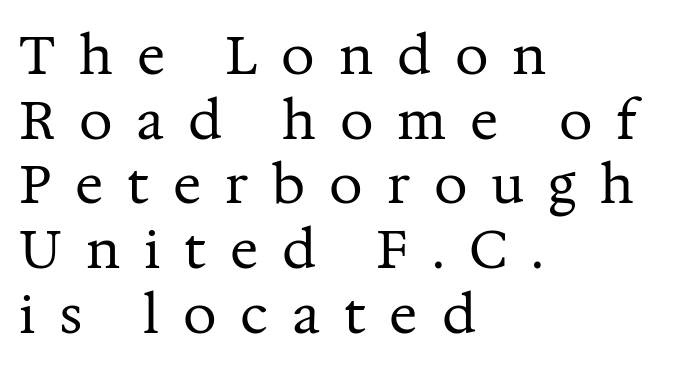
The image shows 53 px regular-weight serif type, upright; set left-aligned, line spacing 1.22x, unusually wide letter spacing (+0.45 em), not underlined; medium stroke contrast and a medium x-height.
